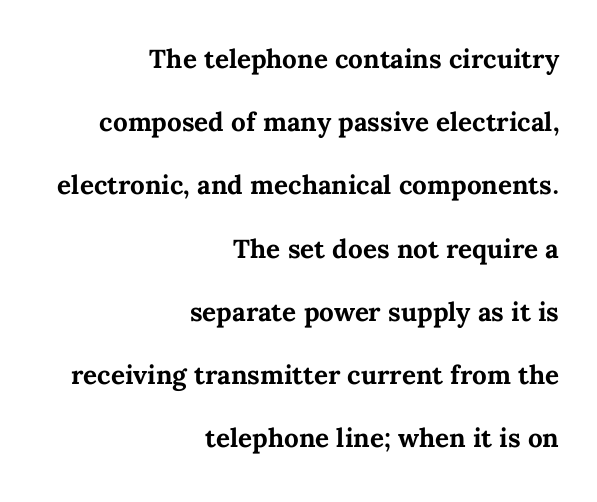
Q: Is the text bold? A: Yes.
Q: Is the text italic (slanted)? A: No, it is upright.
Q: Is the text underlined? A: No.
Q: How is the paragraph aligned? A: Right-aligned.
Q: Is the spacing between letters normal or unusually wide? A: Normal.
Q: Is the spacing between lines tight, normal or loose? A: Loose.
